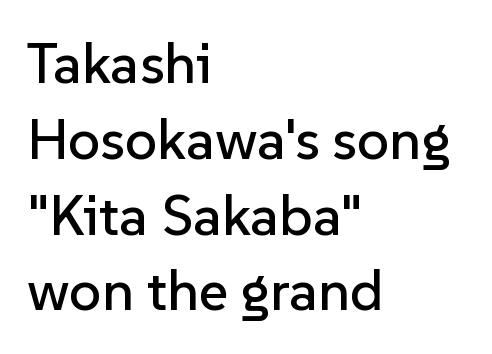
The image shows 57 px sans-serif type, upright; set left-aligned, normal line spacing (1.33x), normal letter spacing, not underlined; low stroke contrast and a medium x-height.
